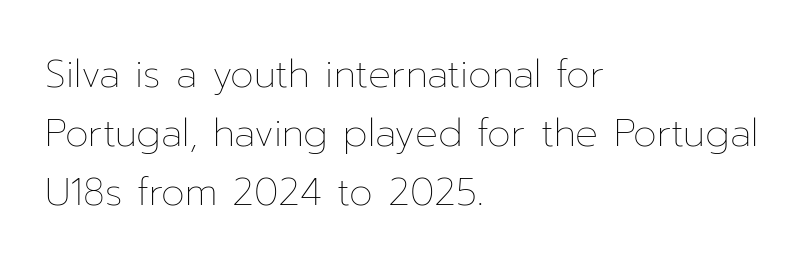
This sample has the flowing, uneven cadence of proportional lettering. Students, note that the glyphs here touch the page at normal intervals. Short and long lines alike share a common starting point at left. The words here are not underlined. Designer's note — italics off, roman on. Weight: in the light-to-regular range.
